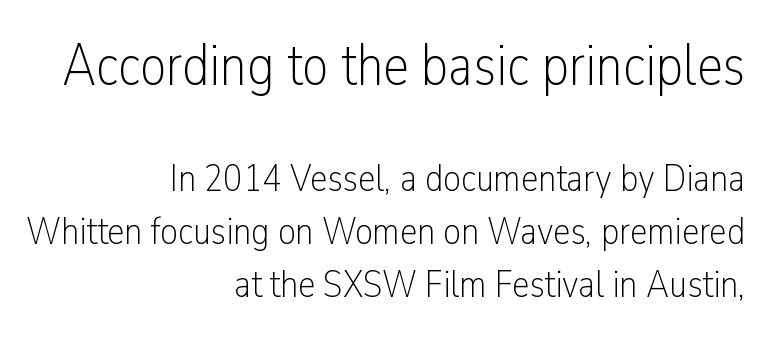
Q: Is the text bold? A: No.
Q: Is the text italic (slanted)? A: No, it is upright.
Q: Is the typeface a serif or a sans-serif typeface? A: Sans-serif.
Q: Is the text underlined? A: No.
Q: How is the paragraph aligned? A: Right-aligned.
Q: Is the spacing between letters normal or unusually wide? A: Normal.
Q: Is the spacing between lines tight, normal or loose? A: Normal.
Q: Which block of text is set in a larger size, the first (top) or the second (bottom)? A: The first (top) one.
Q: Width (condensed, normal, or wide)? A: Condensed.
Q: Stroke contrast? A: Low.
Q: x-height? A: Medium.
Q: Monospaced? A: No.
